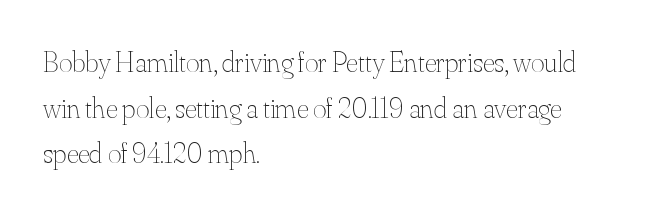
{"italic": "no", "bold": "no", "weight": "thin", "width": "normal", "stroke_contrast": "medium", "x_height": "small", "monospaced": "no", "underline": "no", "align": "left", "line_spacing": "normal", "line_spacing_ratio": 1.57, "letter_spacing": "normal", "letter_spacing_em": 0.0, "glyph_px": 29}
